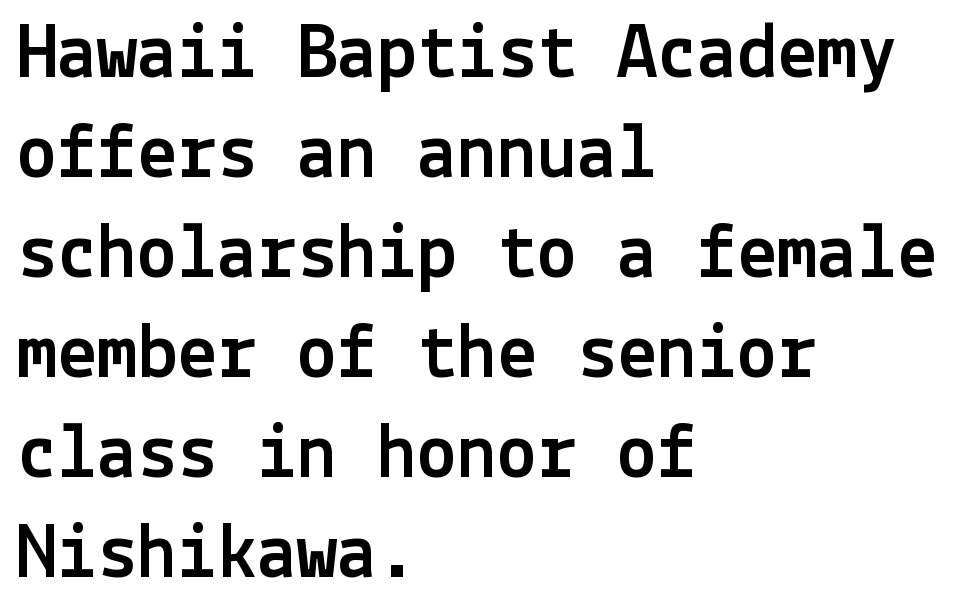
The image shows 80 px sans-serif type, upright; set left-aligned, normal line spacing (1.25x), normal letter spacing, not underlined; a medium x-height.
